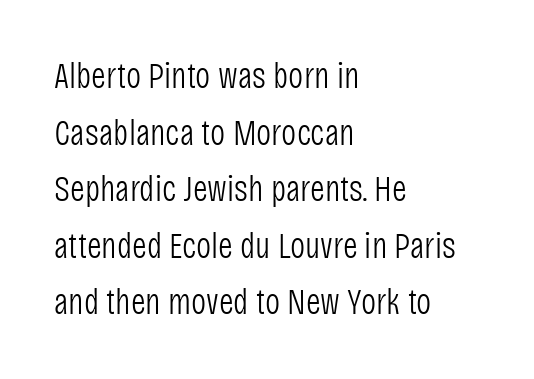
This sample has the flowing, uneven cadence of proportional lettering. Check where the strokes stop: nothing finishes them off — pure sans. Where is the straight margin? On the left. Summary of weight: not heavy and not bold. The passage shown has conventional tracking throughout. The zone under the glyphs is completely vacant.
